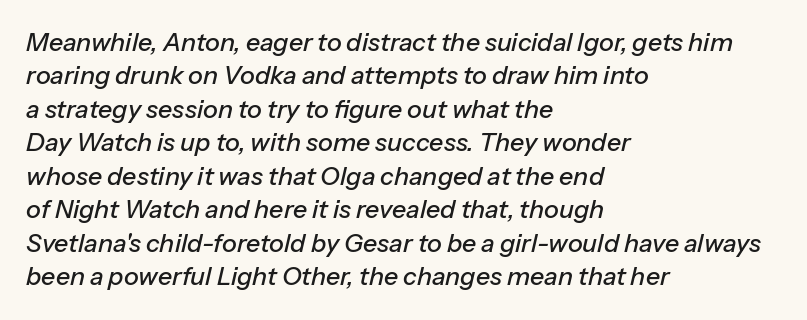
Q: Is the text italic (slanted)? A: Yes, it leans right by about 13 degrees.
Q: Is the text underlined? A: No.
Q: How is the paragraph aligned? A: Left-aligned.
Q: Is the spacing between letters normal or unusually wide? A: Normal.
Q: Is the spacing between lines tight, normal or loose? A: Normal.
